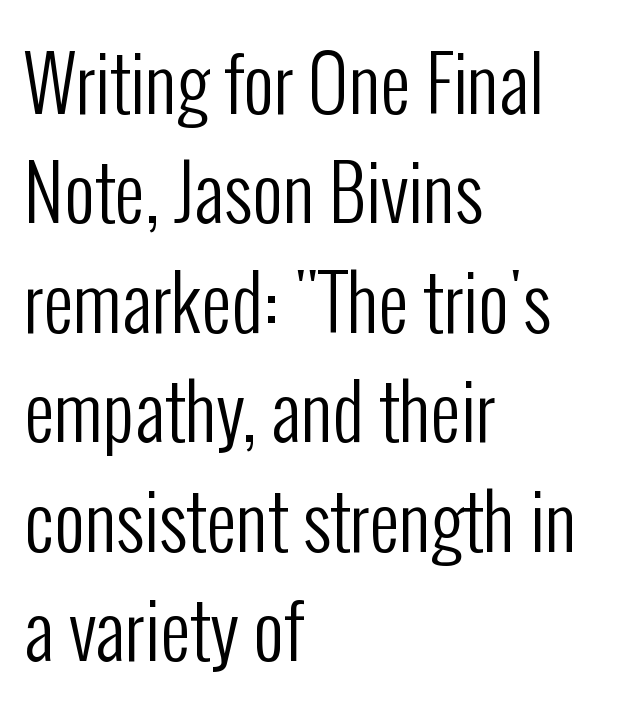
Classification — sans serif. These lines are rendered in a variable-pitch font. Every character sits straight up, as roman type does. The rag falls on the right side of this text block. Nobody touched the tracking dial on this one.
